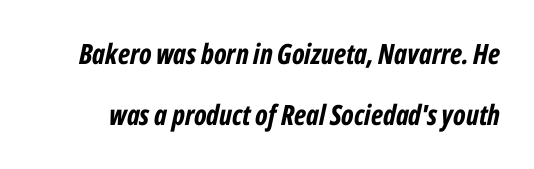
{"italic": "yes", "lean": "right", "slant_degrees": 12, "bold": "yes", "weight": "bold", "width": "condensed", "stroke_contrast": "low", "x_height": "medium", "monospaced": "no", "underline": "no", "line_spacing": "loose", "line_spacing_ratio": 2.19, "letter_spacing": "normal", "letter_spacing_em": 0.0, "glyph_px": 28}
